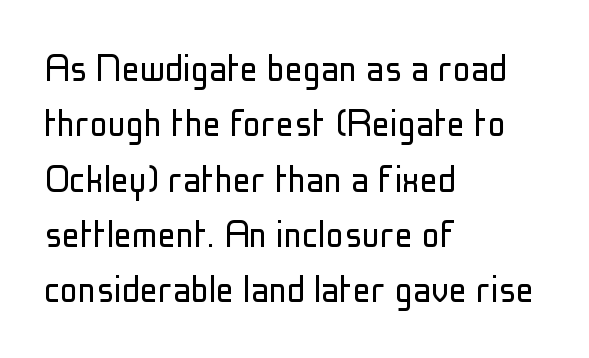
The weight would be labelled regular, book, light, or lighter still. Nobody touched the tracking dial on this one. Note the varied advance widths — an 'i' is clearly narrower than an 'm'. The type family on display is of the sans-serif kind. The foot of each line stays bare and open. This sample uses an upright cut, with every glyph sitting square on the baseline.
